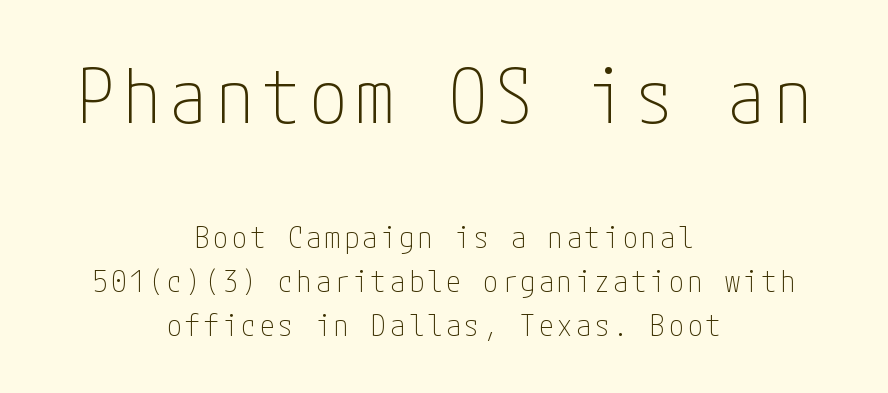
Q: Is the text bold? A: No.
Q: Is the text italic (slanted)? A: No, it is upright.
Q: Is the typeface a serif or a sans-serif typeface? A: Sans-serif.
Q: Is the text underlined? A: No.
Q: How is the paragraph aligned? A: Centered.
Q: Is the spacing between lines tight, normal or loose? A: Normal.
Q: Which block of text is set in a larger size, the first (top) or the second (bottom)? A: The first (top) one.
Q: Width (condensed, normal, or wide)? A: Condensed.
Q: Stroke contrast? A: Low.
Q: x-height? A: Medium.
